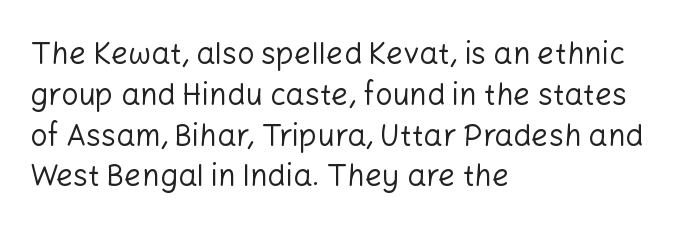
The image shows 30 px regular-weight sans-serif type, upright; set left-aligned, normal line spacing (1.36x), normal letter spacing, not underlined; low stroke contrast and a medium x-height.
